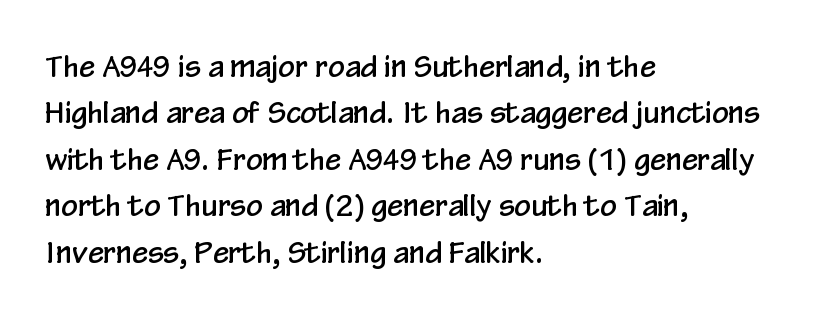
Q: Is the text italic (slanted)? A: No, it is upright.
Q: Is the typeface a serif or a sans-serif typeface? A: Sans-serif.
Q: Is the text underlined? A: No.
Q: How is the paragraph aligned? A: Left-aligned.
Q: Is the spacing between letters normal or unusually wide? A: Normal.
Q: Is the spacing between lines tight, normal or loose? A: Normal.
Q: Width (condensed, normal, or wide)? A: Condensed.
Q: Stroke contrast? A: Low.
Q: x-height? A: Medium.
Q: Monospaced? A: No.
